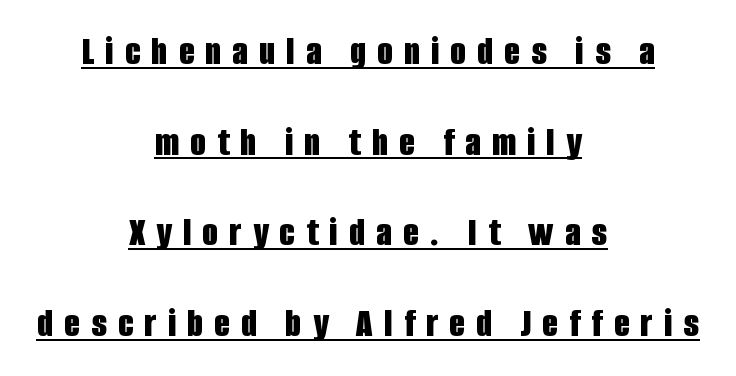
The letters stand upright; this is a roman face. Stroke terminals: plain, sans-serif. As a designer I'd log this as weight 700, bold. The passage shown is typed in a proportional face where columns would drift. A centered setting, common on invitations and titles, is used for this passage. Compared with undecorated copy, this sample adds a rule below the words.
